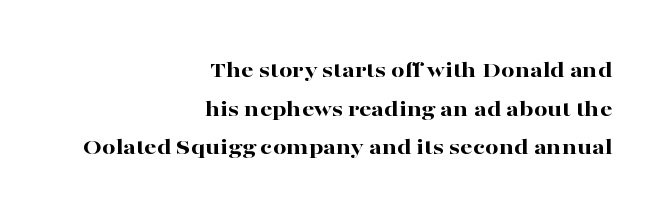
The image shows 24 px bold type, upright; set right-aligned, normal line spacing (1.61x), normal letter spacing, not underlined.
